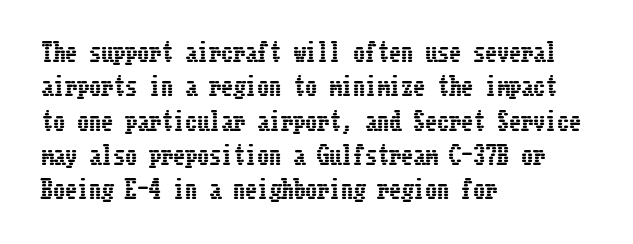
Q: Is the text italic (slanted)? A: No, it is upright.
Q: Is the text underlined? A: No.
Q: How is the paragraph aligned? A: Left-aligned.
Q: Is the spacing between letters normal or unusually wide? A: Normal.
Q: Is the spacing between lines tight, normal or loose? A: Normal.
